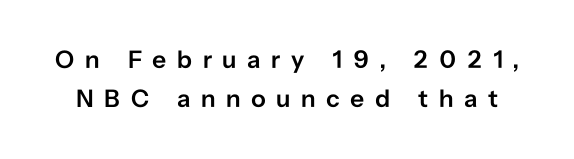
Q: Is the text bold? A: Semi-bold.
Q: Is the text italic (slanted)? A: No, it is upright.
Q: Is the text underlined? A: No.
Q: Is the spacing between letters normal or unusually wide? A: Unusually wide.
Q: Is the spacing between lines tight, normal or loose? A: Normal.
